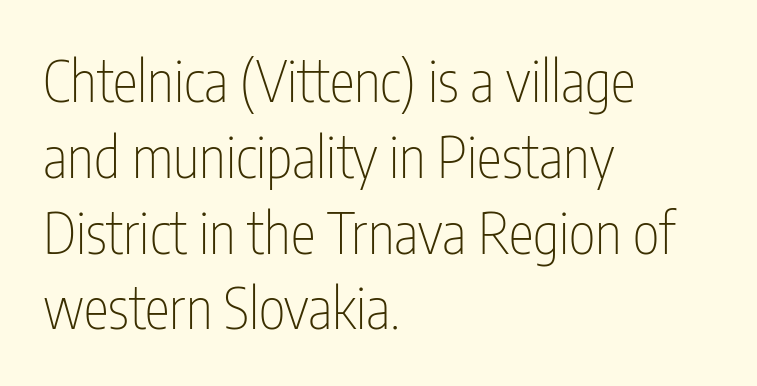
Q: Is the text bold? A: No.
Q: Is the text italic (slanted)? A: No, it is upright.
Q: Is the typeface a serif or a sans-serif typeface? A: Sans-serif.
Q: Is the text underlined? A: No.
Q: How is the paragraph aligned? A: Left-aligned.
Q: Is the spacing between letters normal or unusually wide? A: Normal.
Q: Is the spacing between lines tight, normal or loose? A: Normal.
Q: Width (condensed, normal, or wide)? A: Condensed.
Q: Stroke contrast? A: Low.
Q: x-height? A: Medium.
Q: Monospaced? A: No.
